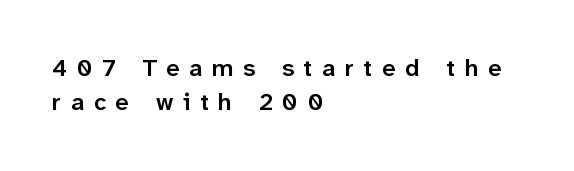
Beneath every word, the page is bare. On the weight axis this lands at semibold, roughly 600. Reading down the block, your eye returns to a fixed left position each line. What's the leading like? Ordinary, nothing unusual. The passage shown has open, widely tracked lettering throughout.
